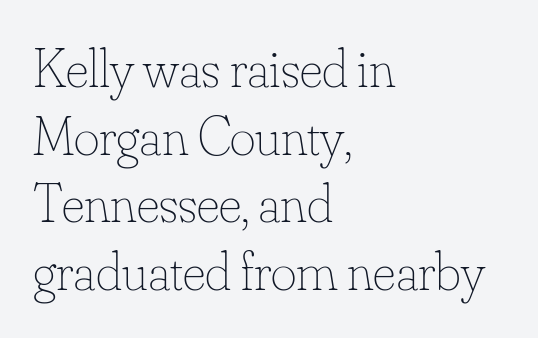
Q: Is the text bold? A: No.
Q: Is the text italic (slanted)? A: No, it is upright.
Q: Is the text underlined? A: No.
Q: How is the paragraph aligned? A: Left-aligned.
Q: Is the spacing between letters normal or unusually wide? A: Normal.
Q: Width (condensed, normal, or wide)? A: Normal.
Q: Stroke contrast? A: Low.
Q: x-height? A: Small.
Q: Monospaced? A: No.
